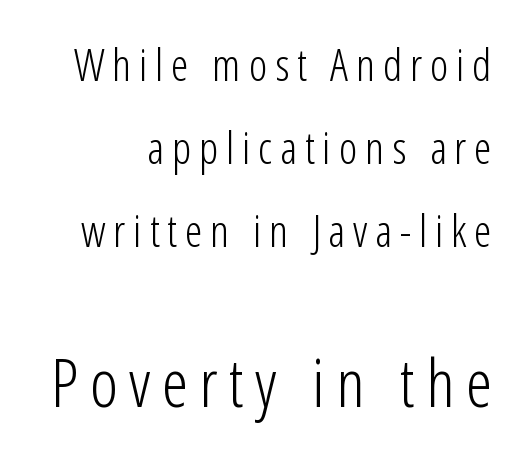
The image shows 67 px light, condensed sans-serif type, upright; set line spacing 1.85x, not underlined; the second (bottom) block is 1.49x larger; low stroke contrast and a medium x-height.
